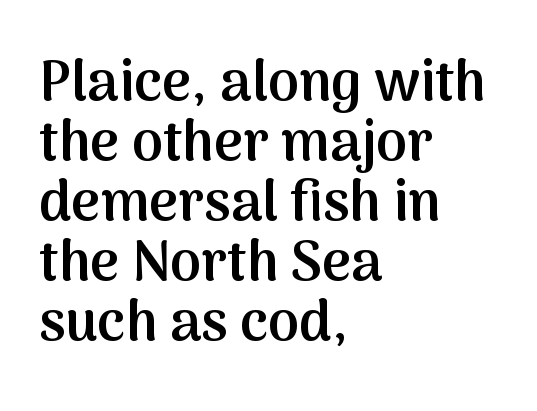
The image shows 56 px semibold sans-serif type, upright; set left-aligned, tight line spacing (1.07x), normal letter spacing, not underlined; medium stroke contrast and a medium x-height.
